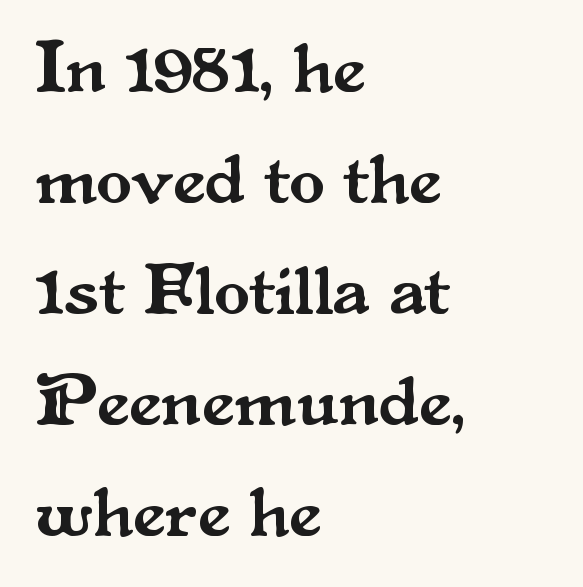
The image shows 73 px serif type, upright; set left-aligned, normal line spacing (1.52x), normal letter spacing, not underlined; medium stroke contrast and a small x-height.
